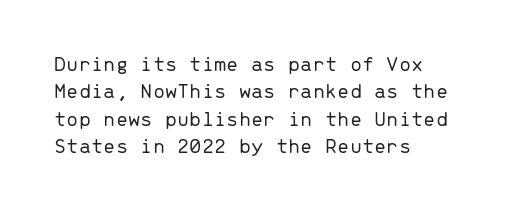
Q: Is the text bold? A: No.
Q: Is the text italic (slanted)? A: No, it is upright.
Q: Is the text underlined? A: No.
Q: How is the paragraph aligned? A: Left-aligned.
Q: Is the spacing between letters normal or unusually wide? A: Normal.
